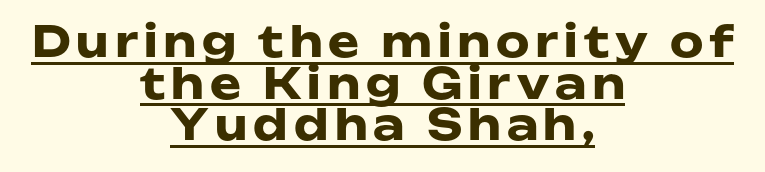
Q: Is the text bold? A: Yes.
Q: Is the text italic (slanted)? A: No, it is upright.
Q: Is the typeface a serif or a sans-serif typeface? A: Sans-serif.
Q: Is the text underlined? A: Yes.
Q: How is the paragraph aligned? A: Centered.
Q: Is the spacing between lines tight, normal or loose? A: Tight.
Q: Width (condensed, normal, or wide)? A: Wide.
Q: Stroke contrast? A: Low.
Q: x-height? A: Medium.
Q: Monospaced? A: No.
